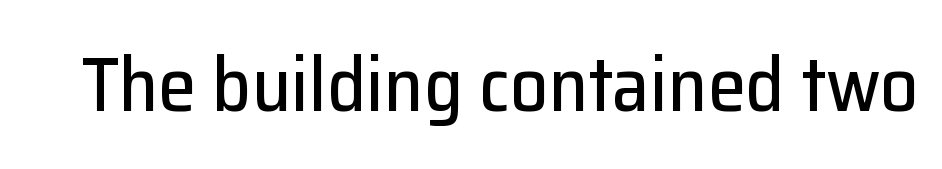
This sample has the flowing, uneven cadence of proportional lettering. This sample uses an upright cut, with every glyph sitting square on the baseline. Unlike a traditional serif, this face leaves its strokes unadorned. Between one letter and the next there's only the usual sliver of space. Lines of text with bare space underneath.
